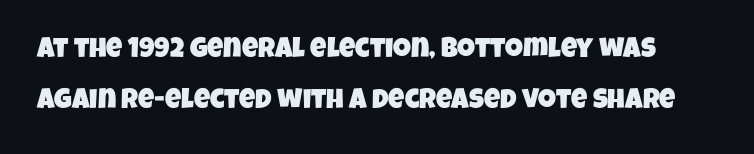
Q: Is the typeface a serif or a sans-serif typeface? A: Sans-serif.
Q: Is the text underlined? A: No.
Q: Is the spacing between letters normal or unusually wide? A: Normal.
Q: Width (condensed, normal, or wide)? A: Condensed.
Q: Stroke contrast? A: Low.
Q: x-height? A: Large.
Q: Monospaced? A: No.
